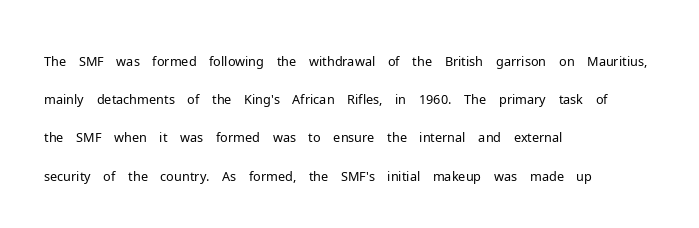
The image shows 26 px text type, upright; set left-aligned, normal line spacing (1.47x), normal letter spacing, not underlined.
